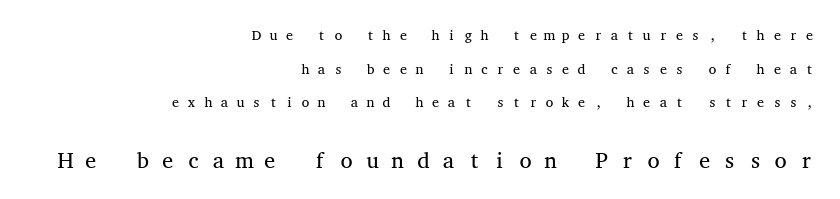
The image shows 22 px text type, upright; set right-aligned, loose line spacing (2.41x), unusually wide letter spacing (+0.38 em), not underlined; the second (bottom) block is 1.57x larger.
